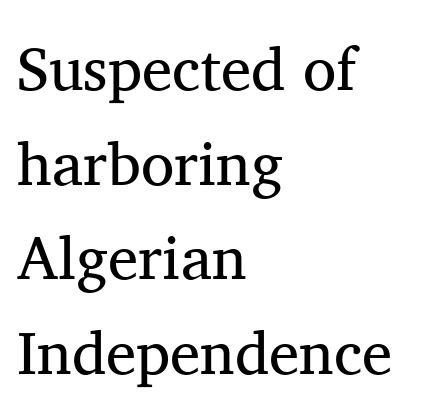
Q: Is the text bold? A: No.
Q: Is the text italic (slanted)? A: No, it is upright.
Q: Is the typeface a serif or a sans-serif typeface? A: Serif.
Q: Is the text underlined? A: No.
Q: How is the paragraph aligned? A: Left-aligned.
Q: Is the spacing between letters normal or unusually wide? A: Normal.
Q: Is the spacing between lines tight, normal or loose? A: Normal.
Q: Width (condensed, normal, or wide)? A: Normal.
Q: Stroke contrast? A: Medium.
Q: x-height? A: Medium.
Q: Monospaced? A: No.
